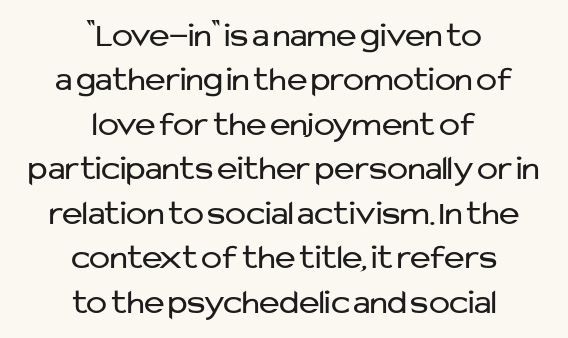
The image shows 35 px regular-weight sans-serif type, upright; set centered, normal line spacing (1.27x), normal letter spacing, not underlined; low stroke contrast and a medium x-height.
